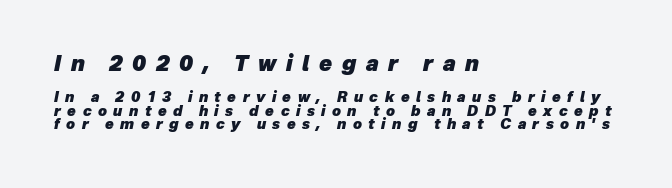
{"italic": "yes", "lean": "right", "slant_degrees": 12, "bold": "yes", "underline": "no", "align": "left", "line_spacing": "tight", "line_spacing_ratio": 0.97, "letter_spacing": "wide", "letter_spacing_em": 0.46, "larger_block": "first", "size_ratio": 1.5, "glyph_px": 21}
